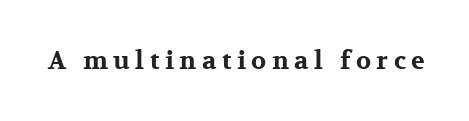
Q: Is the text bold? A: Yes.
Q: Is the text italic (slanted)? A: No, it is upright.
Q: Is the text underlined? A: No.
Q: Is the spacing between letters normal or unusually wide? A: Unusually wide.
